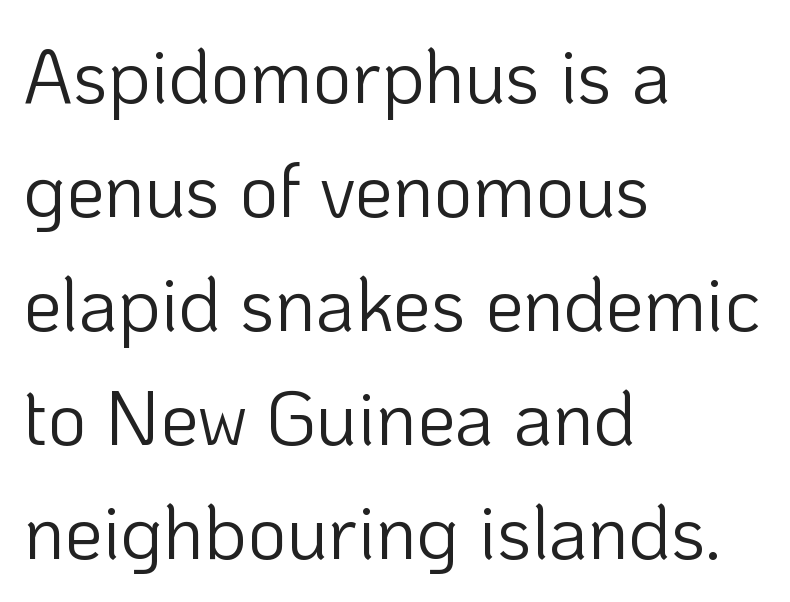
The image shows 76 px light sans-serif type, upright; set left-aligned, normal line spacing (1.5x), normal letter spacing, not underlined; low stroke contrast and a medium x-height.
